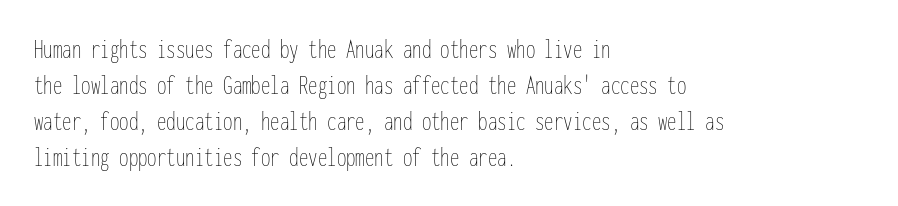
The image shows 27 px text type, upright; set left-aligned, normal line spacing (1.33x), normal letter spacing, not underlined.
